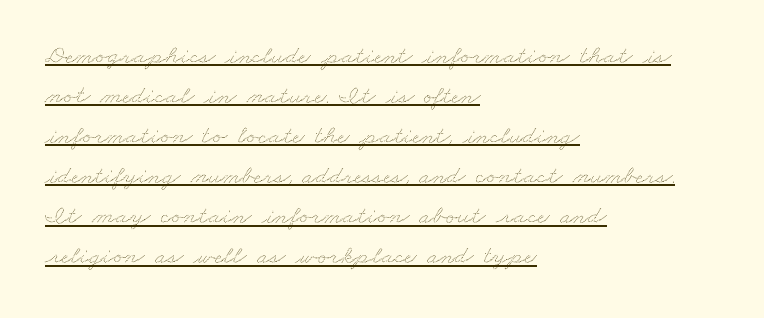
{"underline": "yes", "align": "left", "line_spacing": "normal", "line_spacing_ratio": 1.54, "letter_spacing": "normal", "letter_spacing_em": 0.0, "glyph_px": 26}
